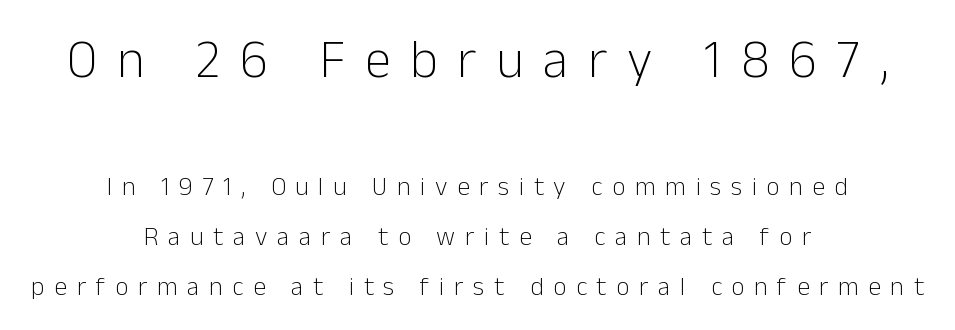
Glyph-to-glyph distance is far greater than everyday printed text. The characters display no serif detailing; their extremities are plain. The lines in this sample share a center point and differ in where they start and stop. Is the lower block the larger one? No — the upper block carries the bigger type.
